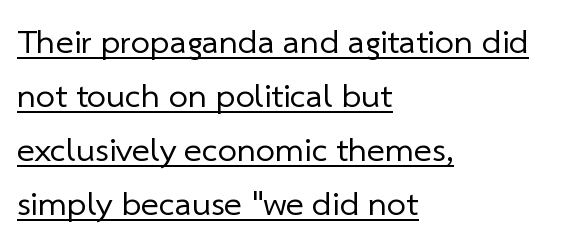
{"serif": "no", "bold": "no", "weight": "regular", "width": "normal", "stroke_contrast": "low", "x_height": "medium", "monospaced": "no", "underline": "yes", "align": "left", "line_spacing": "normal", "line_spacing_ratio": 1.59, "letter_spacing": "normal", "letter_spacing_em": 0.0, "glyph_px": 34}
